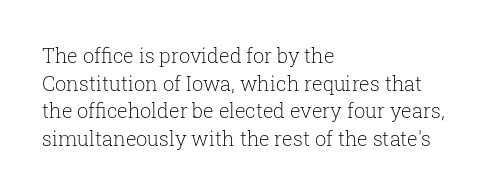
Q: Is the text bold? A: No.
Q: Is the text italic (slanted)? A: No, it is upright.
Q: Is the text underlined? A: No.
Q: How is the paragraph aligned? A: Left-aligned.
Q: Is the spacing between letters normal or unusually wide? A: Normal.
Q: Is the spacing between lines tight, normal or loose? A: Normal.
